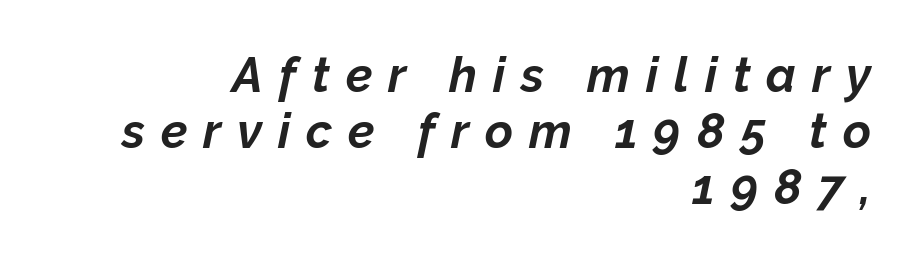
Observe the wide spacing: letters keep a clear distance from each other. Is this a fixed-width face? No — the glyphs have proportional, varying widths. Strong, thick strokes mark this as bold type. Quick note: underline off.
